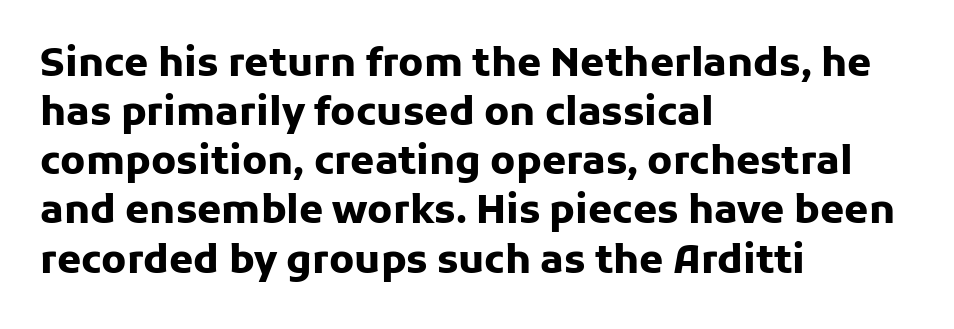
Q: Is the text bold? A: Yes.
Q: Is the text italic (slanted)? A: No, it is upright.
Q: Is the typeface a serif or a sans-serif typeface? A: Sans-serif.
Q: Is the text underlined? A: No.
Q: How is the paragraph aligned? A: Left-aligned.
Q: Is the spacing between letters normal or unusually wide? A: Normal.
Q: Is the spacing between lines tight, normal or loose? A: Normal.
Q: Width (condensed, normal, or wide)? A: Normal.
Q: Stroke contrast? A: Low.
Q: x-height? A: Medium.
Q: Monospaced? A: No.
